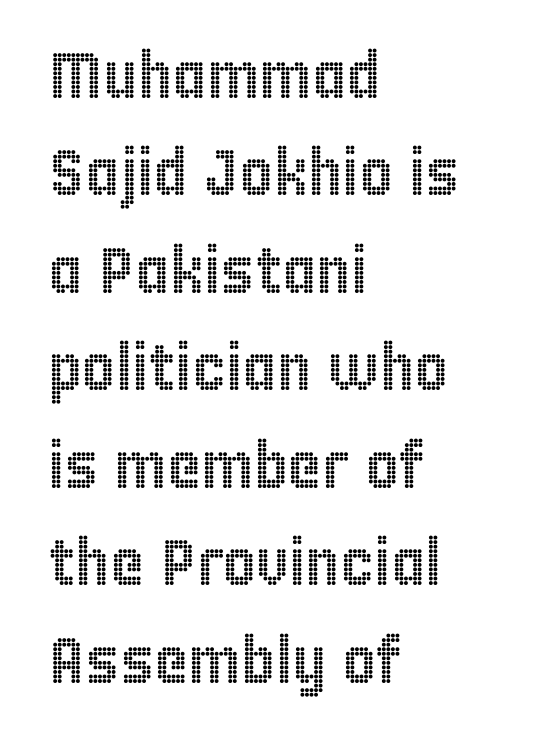
Vertical strokes here are truly vertical. Alignment: flush left. Nobody drew a line under any word here. Think of a printed novel: that variable character pitch is what you see here. Notice how descenders clear the ascenders below comfortably — that's standard leading. The passage shown has conventional tracking throughout.
